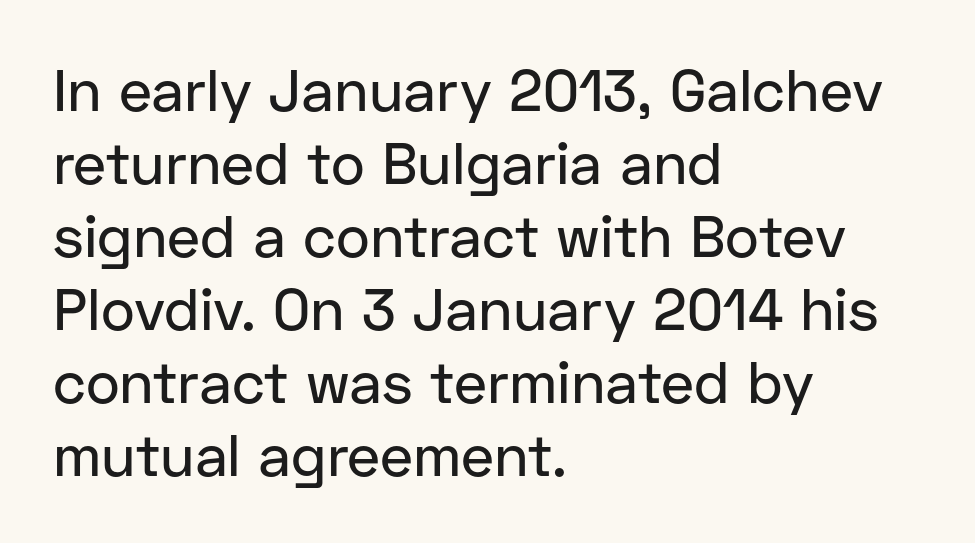
{"serif": "no", "italic": "no", "width": "normal", "stroke_contrast": "low", "x_height": "medium", "monospaced": "no", "underline": "no", "align": "left", "line_spacing": "normal", "line_spacing_ratio": 1.26, "letter_spacing": "normal", "letter_spacing_em": 0.0, "glyph_px": 58}
